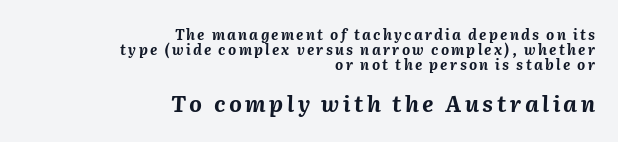
{"italic": "yes", "lean": "right", "slant_degrees": 2, "bold": "yes", "underline": "no", "align": "right", "line_spacing": "tight", "line_spacing_ratio": 1.07, "larger_block": "second", "size_ratio": 1.57, "glyph_px": 22}
